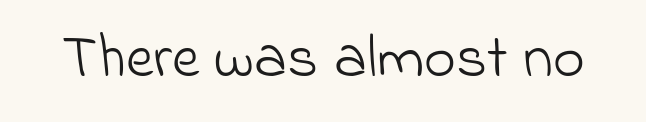
Q: Is the text bold? A: No.
Q: Is the typeface a serif or a sans-serif typeface? A: Sans-serif.
Q: Is the text underlined? A: No.
Q: Is the spacing between letters normal or unusually wide? A: Normal.
Q: Width (condensed, normal, or wide)? A: Normal.
Q: Stroke contrast? A: Low.
Q: x-height? A: Small.
Q: Monospaced? A: No.
